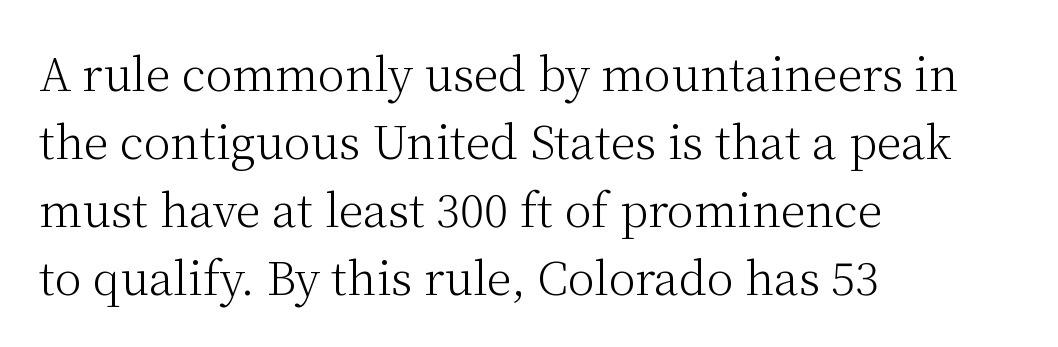
Q: Is the text bold? A: No.
Q: Is the text italic (slanted)? A: No, it is upright.
Q: Is the typeface a serif or a sans-serif typeface? A: Serif.
Q: Is the text underlined? A: No.
Q: How is the paragraph aligned? A: Left-aligned.
Q: Is the spacing between letters normal or unusually wide? A: Normal.
Q: Is the spacing between lines tight, normal or loose? A: Normal.
Q: Width (condensed, normal, or wide)? A: Normal.
Q: Stroke contrast? A: Medium.
Q: x-height? A: Medium.
Q: Monospaced? A: No.
